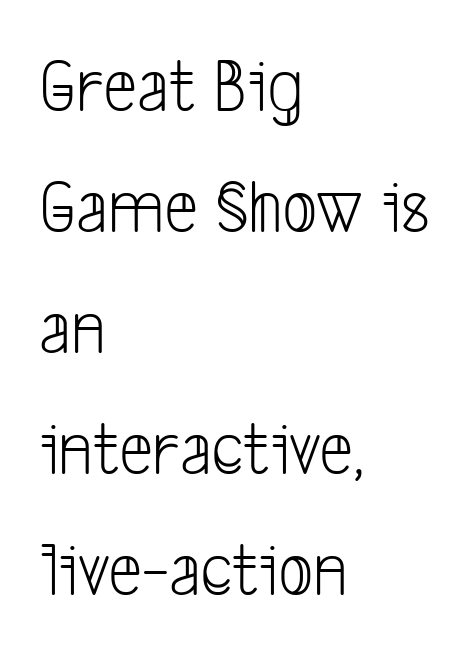
Q: Is the text bold? A: No.
Q: Is the typeface a serif or a sans-serif typeface? A: Sans-serif.
Q: Is the text underlined? A: No.
Q: How is the paragraph aligned? A: Left-aligned.
Q: Is the spacing between letters normal or unusually wide? A: Normal.
Q: Is the spacing between lines tight, normal or loose? A: Normal.
Q: Width (condensed, normal, or wide)? A: Condensed.
Q: Stroke contrast? A: Low.
Q: x-height? A: Medium.
Q: Monospaced? A: No.
